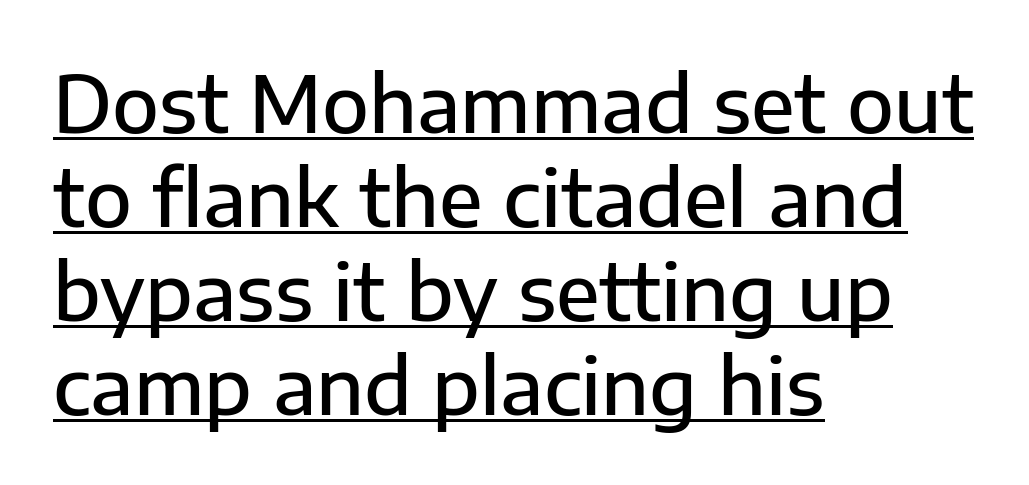
The image shows 77 px semibold sans-serif type, upright; set left-aligned, line spacing 1.22x, normal letter spacing, underlined; low stroke contrast and a medium x-height.
